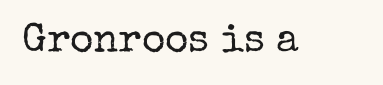
Examine the stroke ends and you'll spot serifs. Note the varied advance widths — an 'i' is clearly narrower than an 'm'. Caption: standard tracking, unaltered. This sample uses an upright cut, with every glyph sitting square on the baseline. The gap between lines stays unmarked. The font sits on the lighter half of the weight spectrum, regular included.
